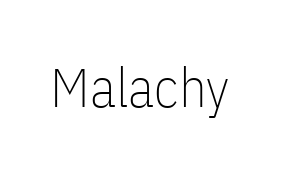
Q: Is the text bold? A: No.
Q: Is the text italic (slanted)? A: No, it is upright.
Q: Is the typeface a serif or a sans-serif typeface? A: Sans-serif.
Q: Is the text underlined? A: No.
Q: Is the spacing between letters normal or unusually wide? A: Normal.
Q: Width (condensed, normal, or wide)? A: Condensed.
Q: Stroke contrast? A: Low.
Q: x-height? A: Medium.
Q: Monospaced? A: No.
